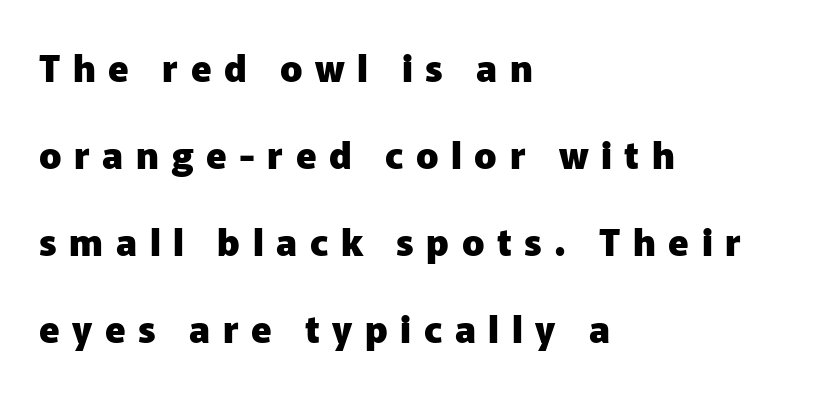
{"serif": "no", "italic": "no", "bold": "yes", "weight": "heavy", "width": "normal", "stroke_contrast": "low", "x_height": "medium", "monospaced": "no", "underline": "no", "align": "left", "line_spacing": "loose", "line_spacing_ratio": 2.35, "letter_spacing": "wide", "letter_spacing_em": 0.34, "glyph_px": 37}
